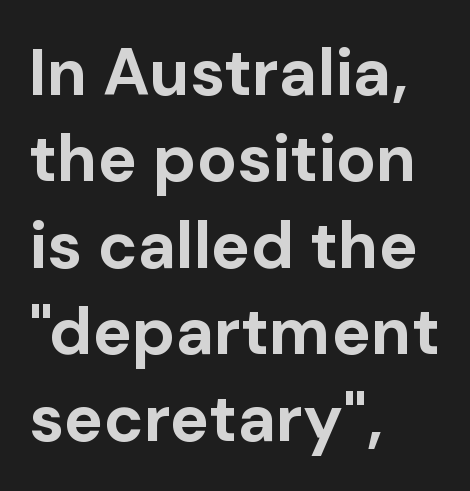
{"serif": "no", "italic": "no", "bold": "yes", "weight": "bold", "width": "normal", "stroke_contrast": "low", "x_height": "medium", "monospaced": "no", "underline": "no", "align": "left", "line_spacing": "normal", "line_spacing_ratio": 1.31, "letter_spacing": "normal", "letter_spacing_em": 0.0, "glyph_px": 66}
